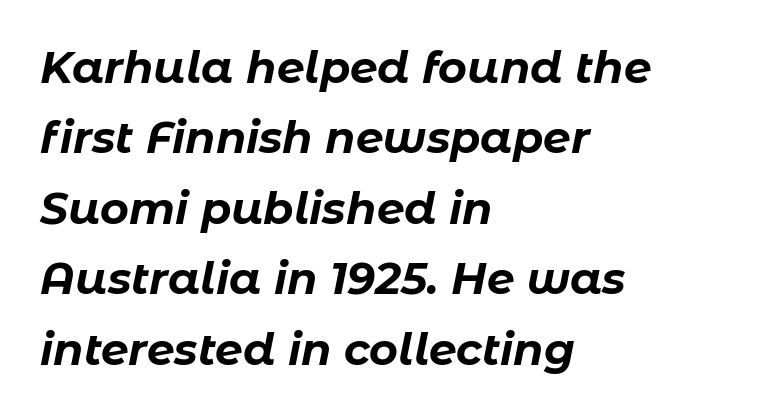
{"italic": "yes", "lean": "right", "slant_degrees": 11, "bold": "yes", "weight": "bold", "width": "normal", "stroke_contrast": "low", "x_height": "medium", "monospaced": "no", "underline": "no", "align": "left", "line_spacing": "normal", "line_spacing_ratio": 1.6, "letter_spacing": "normal", "letter_spacing_em": 0.0, "glyph_px": 44}
